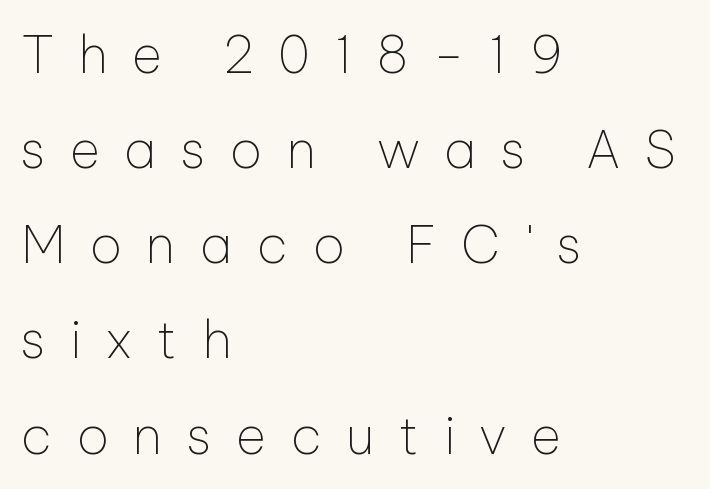
Typographically, this falls in the sans-serif category. A typesetter would mark this as roman, not italic. The line texture is sparse and dotted thanks to wide tracking. The lines in this sample share a left origin and differ only in where they stop. The rendering uses natural spacing where letterforms have individual widths.
